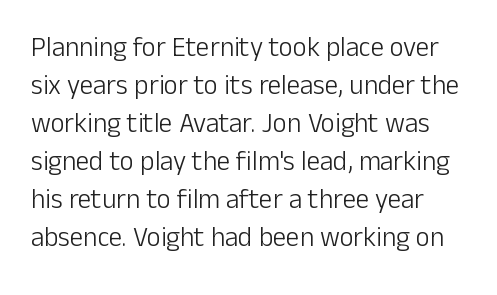
The image shows 27 px text type, upright; set normal line spacing (1.41x), normal letter spacing, not underlined.
